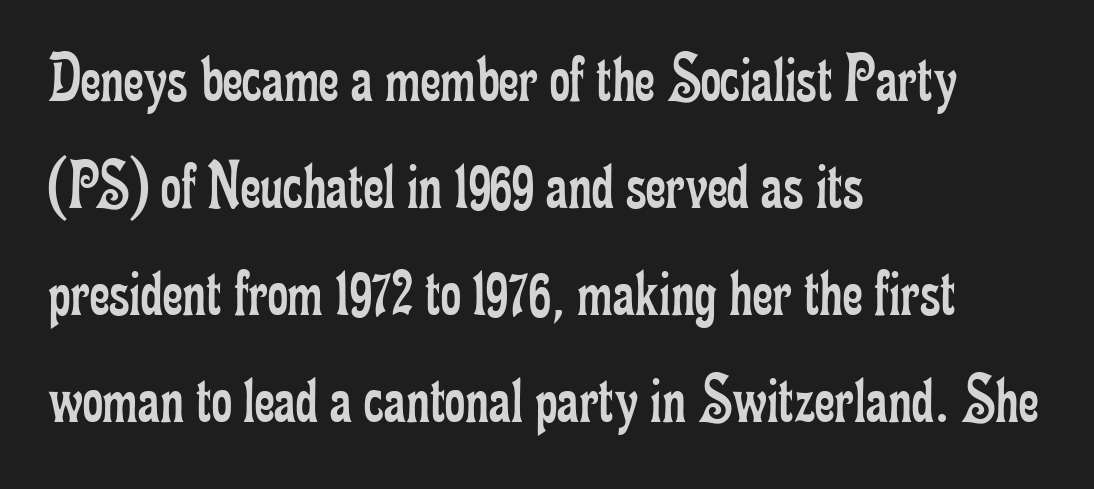
The image shows 70 px regular-weight, condensed serif type, upright; set left-aligned, normal line spacing (1.53x), normal letter spacing, not underlined; low stroke contrast and a small x-height.
